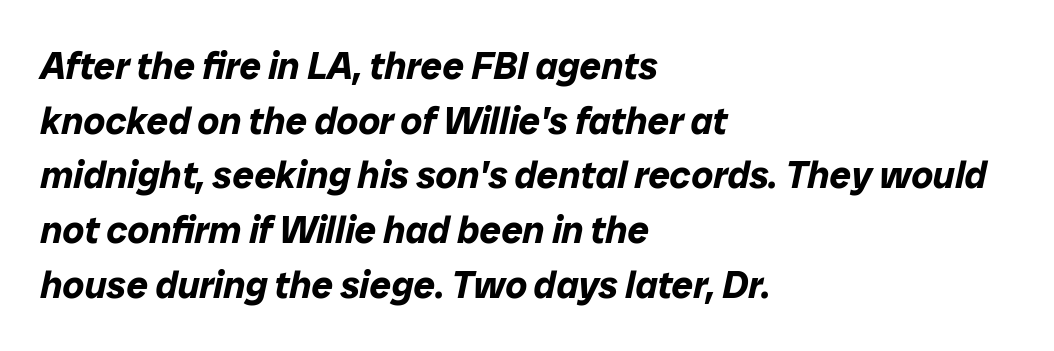
Q: Is the text bold? A: Yes.
Q: Is the text italic (slanted)? A: Yes, it leans right by about 12 degrees.
Q: Is the text underlined? A: No.
Q: How is the paragraph aligned? A: Left-aligned.
Q: Is the spacing between letters normal or unusually wide? A: Normal.
Q: Is the spacing between lines tight, normal or loose? A: Normal.
Q: Width (condensed, normal, or wide)? A: Normal.
Q: Stroke contrast? A: Low.
Q: x-height? A: Medium.
Q: Monospaced? A: No.
